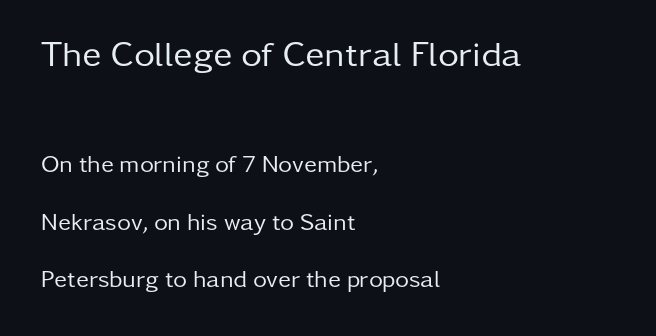
Q: Is the text bold? A: No.
Q: Is the text italic (slanted)? A: No, it is upright.
Q: Is the typeface a serif or a sans-serif typeface? A: Sans-serif.
Q: Is the text underlined? A: No.
Q: How is the paragraph aligned? A: Left-aligned.
Q: Is the spacing between letters normal or unusually wide? A: Normal.
Q: Is the spacing between lines tight, normal or loose? A: Loose.
Q: Which block of text is set in a larger size, the first (top) or the second (bottom)? A: The first (top) one.
Q: Width (condensed, normal, or wide)? A: Normal.
Q: Stroke contrast? A: Low.
Q: x-height? A: Medium.
Q: Monospaced? A: No.
